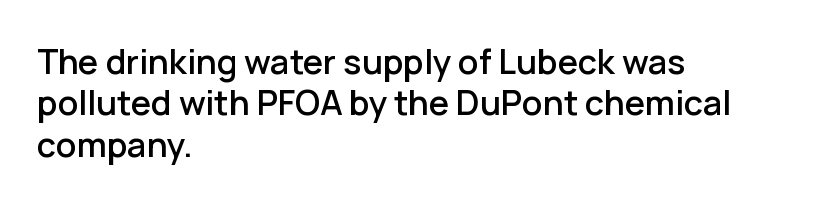
The letters stand upright; this is a roman face. What kind of face is this? One without serifs — a sans. These lines are rendered in a variable-pitch font. The strip under each line holds only bare page. Is the letter spacing exaggerated? No — it looks like the ordinary default.
